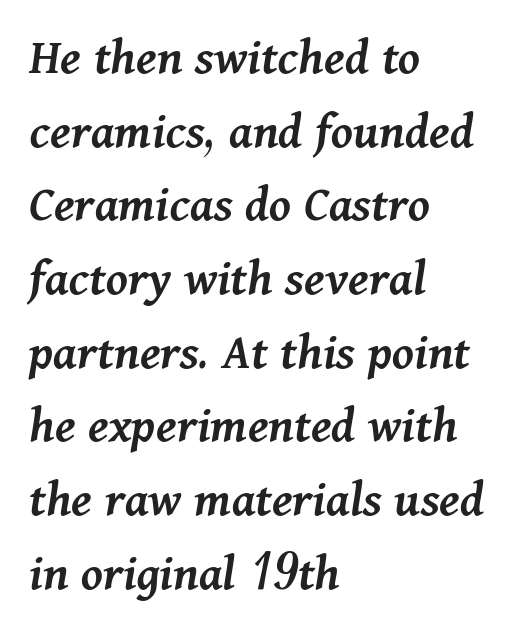
{"italic": "yes", "lean": "right", "slant_degrees": 11, "bold": "semi", "weight": "semibold", "width": "normal", "stroke_contrast": "medium", "x_height": "medium", "monospaced": "no", "underline": "no", "align": "left", "line_spacing": "normal", "line_spacing_ratio": 1.39, "letter_spacing": "normal", "letter_spacing_em": 0.0, "glyph_px": 53}
